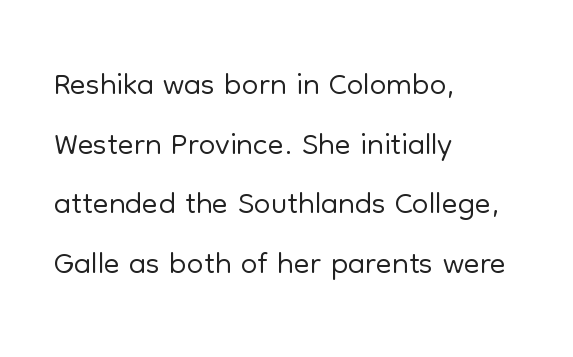
Q: Is the text bold? A: No.
Q: Is the text italic (slanted)? A: No, it is upright.
Q: Is the typeface a serif or a sans-serif typeface? A: Sans-serif.
Q: Is the text underlined? A: No.
Q: How is the paragraph aligned? A: Left-aligned.
Q: Is the spacing between letters normal or unusually wide? A: Normal.
Q: Is the spacing between lines tight, normal or loose? A: Normal.
Q: Width (condensed, normal, or wide)? A: Normal.
Q: Stroke contrast? A: Low.
Q: x-height? A: Medium.
Q: Monospaced? A: No.
